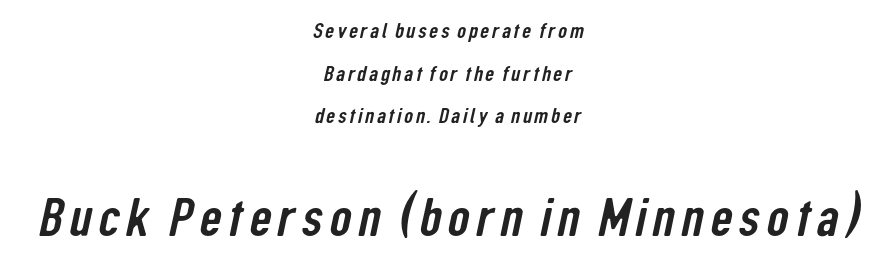
{"serif": "no", "width": "condensed", "stroke_contrast": "low", "x_height": "medium", "monospaced": "no", "underline": "no", "align": "center", "line_spacing": "loose", "line_spacing_ratio": 1.94, "larger_block": "second", "size_ratio": 2.45, "glyph_px": 54}
